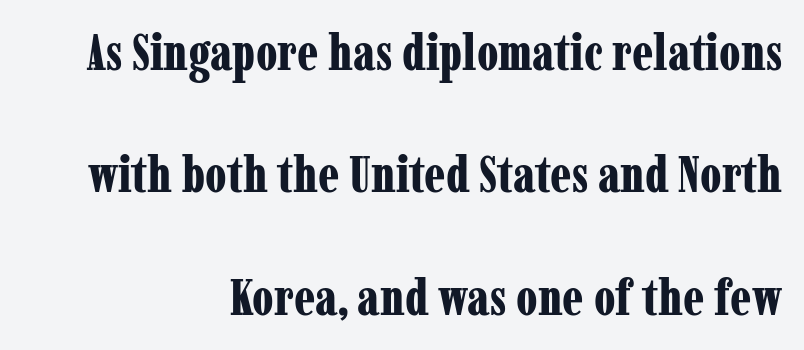
{"serif": "yes", "italic": "no", "bold": "yes", "weight": "bold", "width": "condensed", "stroke_contrast": "low", "x_height": "medium", "monospaced": "no", "underline": "no", "align": "right", "line_spacing": "loose", "line_spacing_ratio": 2.45, "letter_spacing": "normal", "letter_spacing_em": 0.0, "glyph_px": 50}
